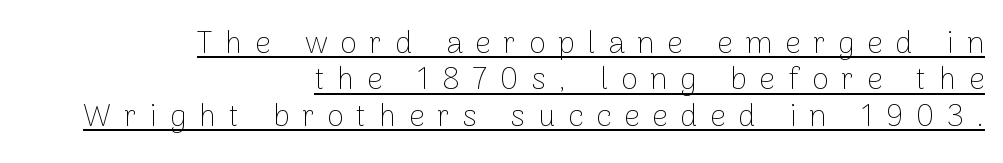
{"serif": "no", "italic": "no", "bold": "no", "weight": "thin", "width": "normal", "stroke_contrast": "low", "x_height": "medium", "monospaced": "no", "underline": "yes", "align": "right", "line_spacing_ratio": 1.17, "letter_spacing": "wide", "letter_spacing_em": 0.41, "glyph_px": 31}
